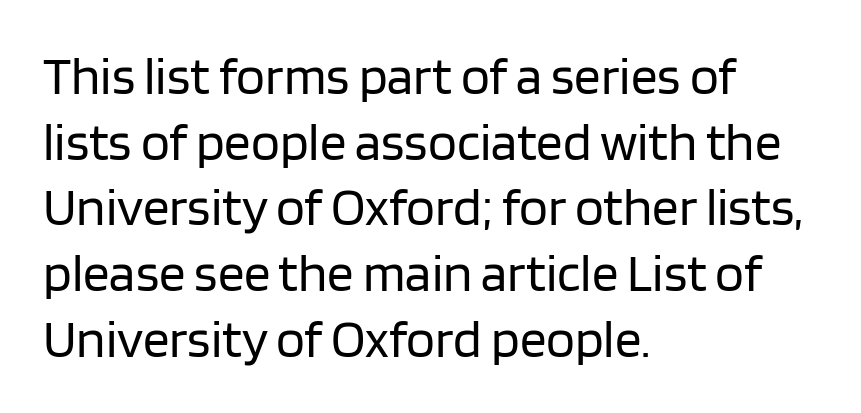
{"serif": "no", "italic": "no", "bold": "no", "weight": "regular", "width": "normal", "stroke_contrast": "low", "x_height": "large", "monospaced": "no", "underline": "no", "align": "left", "line_spacing_ratio": 1.24, "letter_spacing": "normal", "letter_spacing_em": 0.0, "glyph_px": 53}
